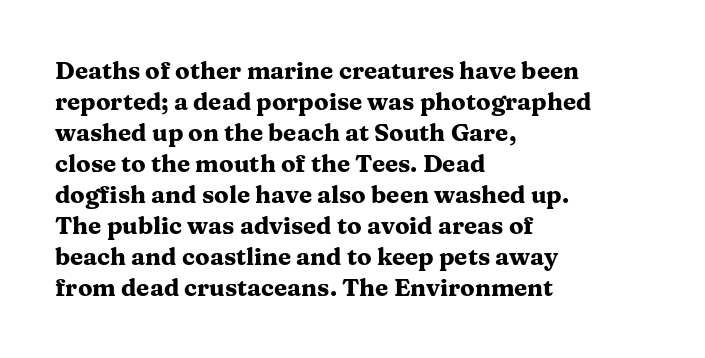
The image shows 24 px bold type, upright; set left-aligned, normal line spacing (1.29x), normal letter spacing, not underlined.
